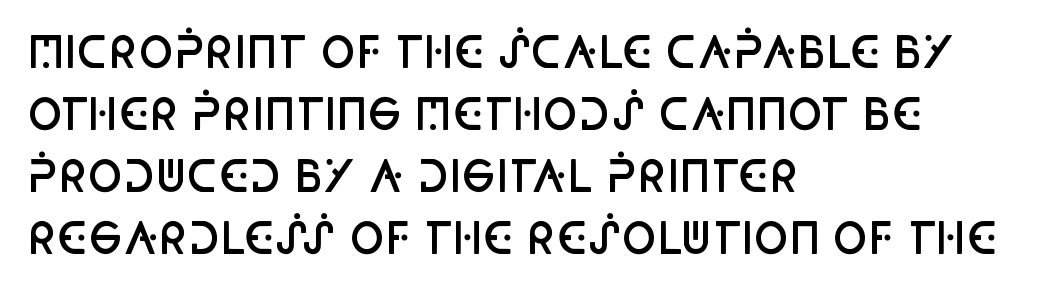
The typesetter chose a ragged-right arrangement here. Is this a fixed-width face? No — the glyphs have proportional, varying widths. Firm but not heavy-handed strokes: this text is semibold. The lines sit at an ordinary, default distance from one another. Every character sits straight up, as roman type does. Glyph-to-glyph distance matches everyday printed text.
